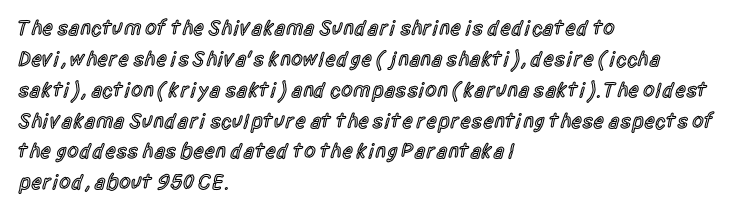
The image shows 21 px text type; set left-aligned, normal line spacing (1.47x), normal letter spacing, not underlined.
